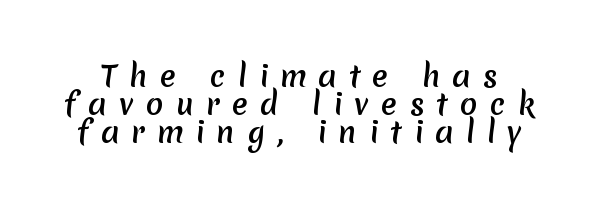
{"serif": "no", "width": "normal", "stroke_contrast": "medium", "x_height": "medium", "monospaced": "no", "underline": "no", "line_spacing": "tight", "line_spacing_ratio": 0.96, "letter_spacing": "wide", "letter_spacing_em": 0.42, "glyph_px": 29}
